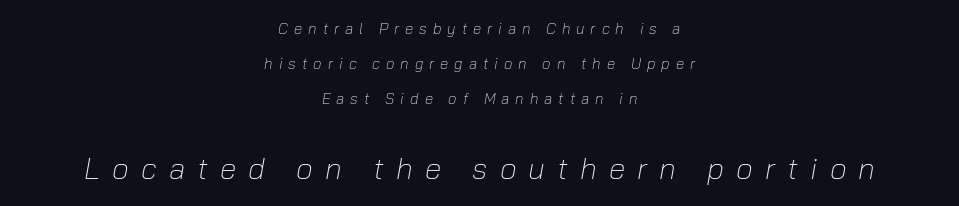
The image shows 30 px light type, italic (leaning right); set centered, loose line spacing (2.35x), unusually wide letter spacing (+0.4 em), not underlined; the second (bottom) block is 2.0x larger; low stroke contrast and a medium x-height.
